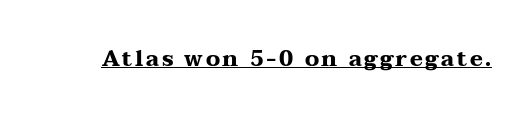
Heft: maximum for text — a bold. The rendering uses the underline text-decoration. Do the letters lean? They stand straight.
